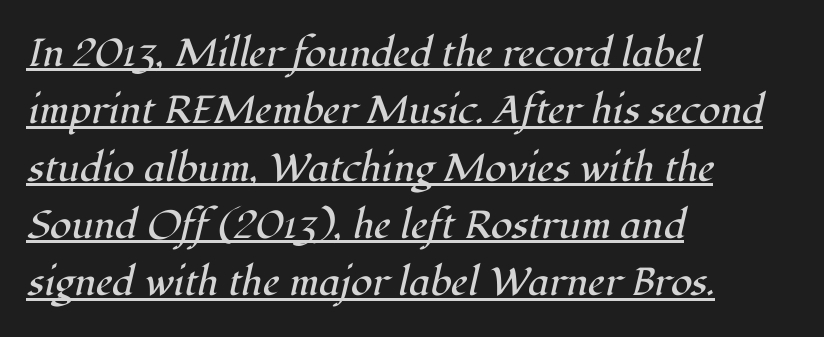
The image shows 39 px regular-weight serif type, italic (leaning right); set left-aligned, normal line spacing (1.47x), normal letter spacing, underlined; high stroke contrast and a medium x-height.
